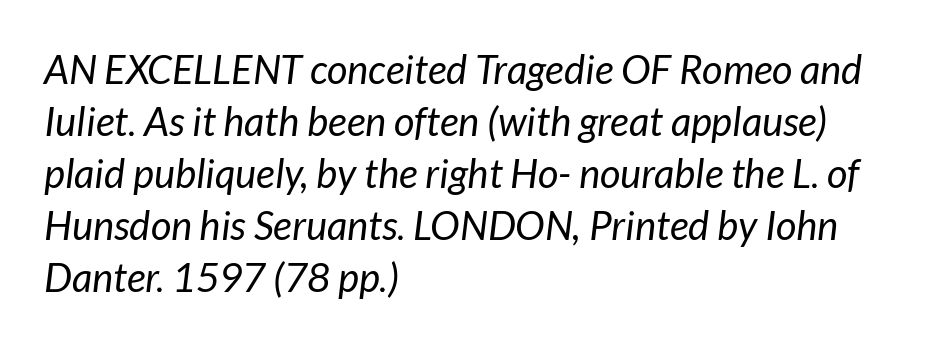
{"italic": "yes", "lean": "right", "slant_degrees": 7, "bold": "no", "weight": "regular", "width": "normal", "stroke_contrast": "low", "x_height": "medium", "monospaced": "no", "underline": "no", "align": "left", "line_spacing": "normal", "line_spacing_ratio": 1.3, "letter_spacing": "normal", "letter_spacing_em": 0.0, "glyph_px": 40}
